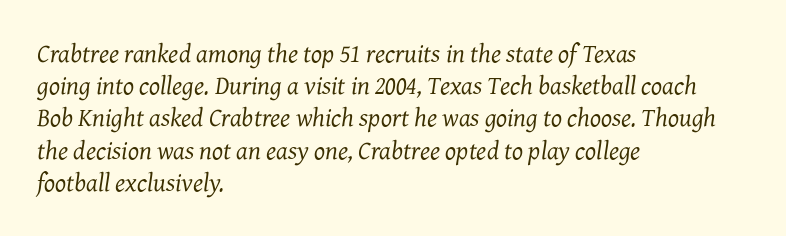
The image shows 26 px text type, italic (leaning right); set left-aligned, line spacing 1.24x, normal letter spacing, not underlined.
